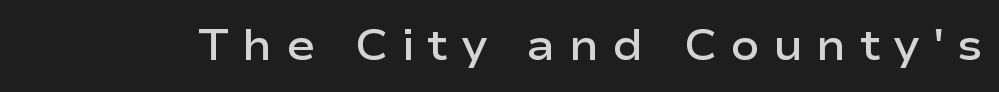
You can tell from the bare stems that sans-serif type was used. The specimen reads as upright at a glance. This sample has the flowing, uneven cadence of proportional lettering. This sample uses expanded letter spacing, leaving extra air between glyphs. The strokes are fattened partway — semibold, not bold.
